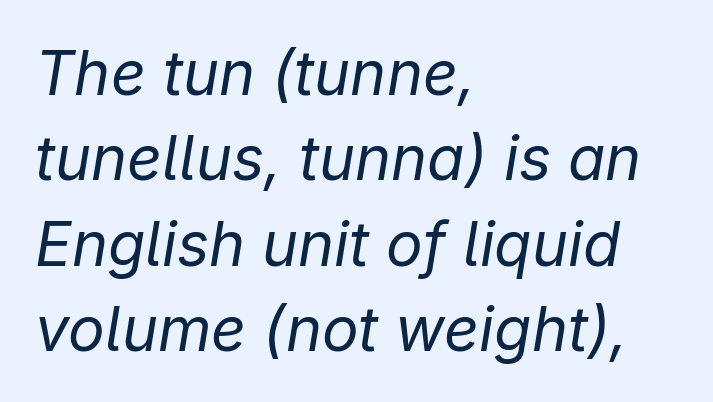
Q: Is the text bold? A: No.
Q: Is the text italic (slanted)? A: Yes, it leans right by about 9 degrees.
Q: Is the text underlined? A: No.
Q: How is the paragraph aligned? A: Left-aligned.
Q: Is the spacing between letters normal or unusually wide? A: Normal.
Q: Is the spacing between lines tight, normal or loose? A: Normal.
Q: Width (condensed, normal, or wide)? A: Normal.
Q: Stroke contrast? A: Low.
Q: x-height? A: Medium.
Q: Monospaced? A: No.
